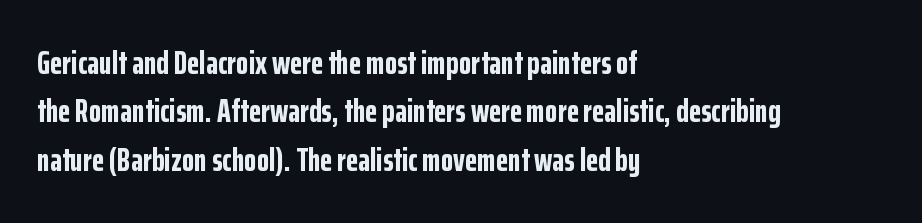
{"serif": "no", "italic": "no", "bold": "yes", "weight": "bold", "width": "condensed", "stroke_contrast": "low", "x_height": "medium", "monospaced": "no", "underline": "no", "align": "left", "line_spacing": "normal", "line_spacing_ratio": 1.51, "letter_spacing": "normal", "letter_spacing_em": 0.0, "glyph_px": 32}
